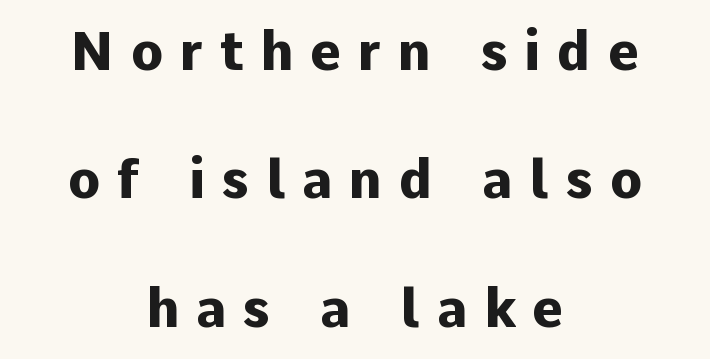
Caption: multi-line text, centered on the measure. Students, note that the glyphs here are deliberately spaced far apart. Typographic density is high because the face is bold. A great deal of white space separates one row of letters from the next. It's the straight-up-and-down kind of type. The zone under the glyphs is completely vacant.
